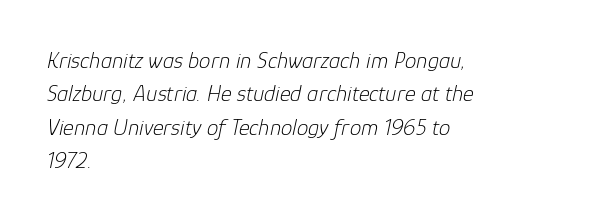
{"italic": "yes", "lean": "right", "slant_degrees": 12, "bold": "no", "underline": "no", "align": "left", "line_spacing": "normal", "line_spacing_ratio": 1.45, "letter_spacing": "normal", "letter_spacing_em": 0.0, "glyph_px": 23}
